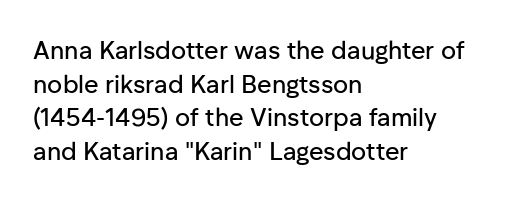
The image shows 25 px text type, upright; set left-aligned, normal line spacing (1.35x), normal letter spacing, not underlined.
